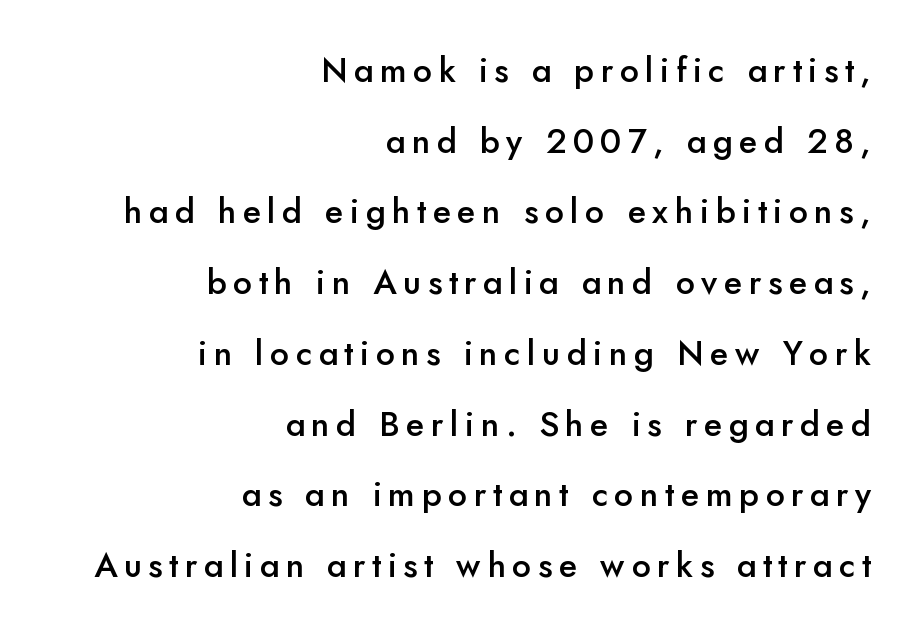
{"serif": "no", "italic": "no", "bold": "semi", "weight": "semibold", "width": "normal", "stroke_contrast": "low", "x_height": "small", "monospaced": "no", "underline": "no", "align": "right", "line_spacing": "loose", "line_spacing_ratio": 2.08, "glyph_px": 34}
